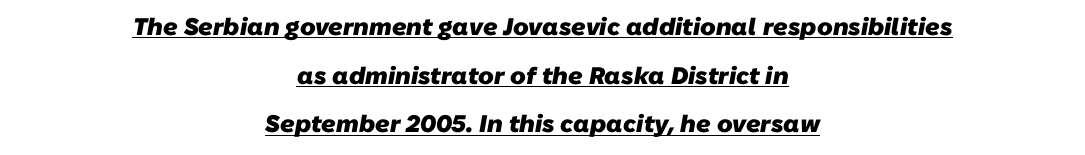
{"bold": "yes", "underline": "yes", "align": "center", "line_spacing": "loose", "line_spacing_ratio": 2.03, "letter_spacing": "normal", "letter_spacing_em": 0.0, "glyph_px": 24}
